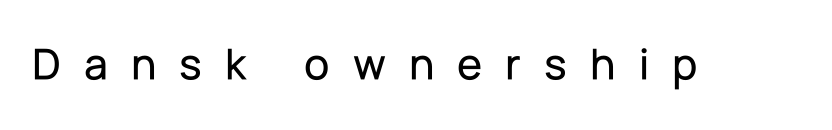
The image shows 46 px sans-serif type, upright; set unusually wide letter spacing (+0.5 em), not underlined; low stroke contrast and a medium x-height.
